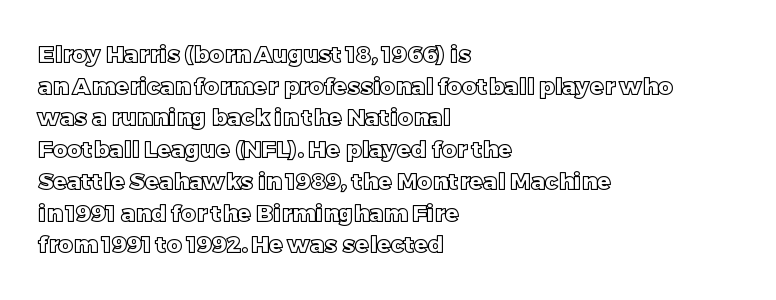
The tracking reads as untouched default to a designer's eye. These lines were composed using upright roman letters. A clean baseline with only descenders dipping below it. The designer left line spacing at the default. The lines are quadded left.
